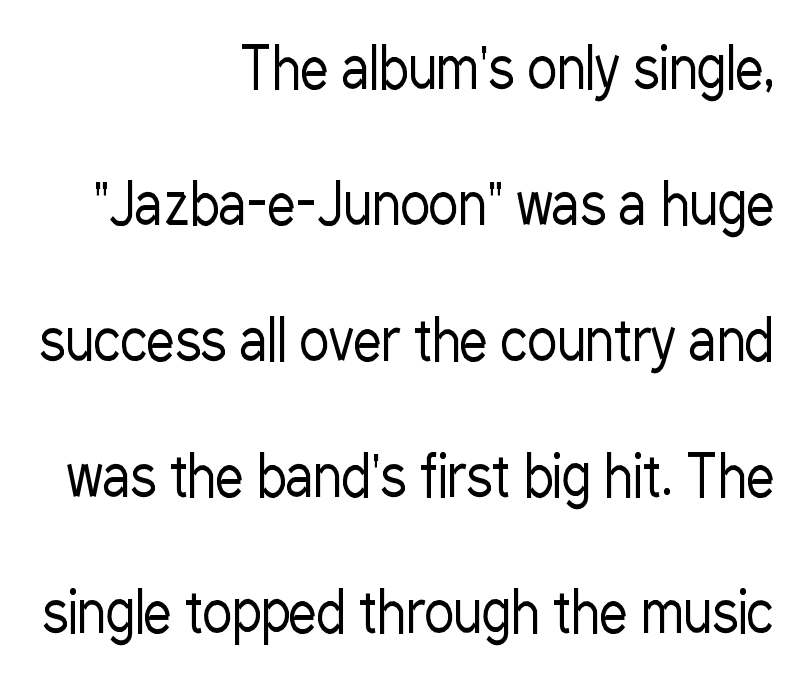
The image shows 56 px regular-weight, condensed sans-serif type, upright; set right-aligned, loose line spacing (2.43x), normal letter spacing, not underlined; low stroke contrast and a medium x-height.
